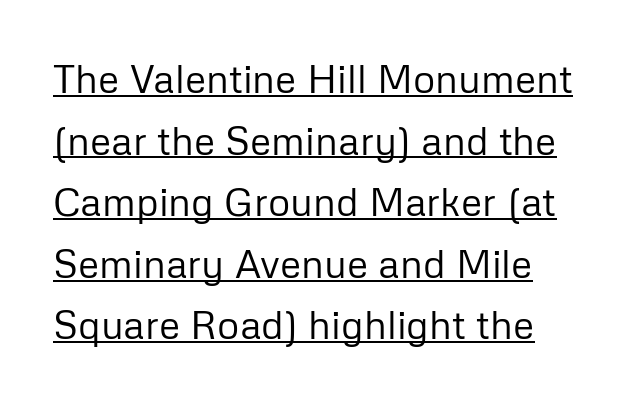
Q: Is the text bold? A: No.
Q: Is the text italic (slanted)? A: No, it is upright.
Q: Is the typeface a serif or a sans-serif typeface? A: Sans-serif.
Q: Is the text underlined? A: Yes.
Q: Is the spacing between letters normal or unusually wide? A: Normal.
Q: Is the spacing between lines tight, normal or loose? A: Normal.
Q: Width (condensed, normal, or wide)? A: Normal.
Q: Stroke contrast? A: Low.
Q: x-height? A: Medium.
Q: Monospaced? A: No.
